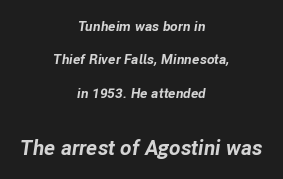
{"italic": "yes", "lean": "right", "slant_degrees": 8, "bold": "yes", "underline": "no", "align": "center", "line_spacing": "loose", "line_spacing_ratio": 2.38, "letter_spacing": "normal", "letter_spacing_em": 0.0, "larger_block": "second", "size_ratio": 1.5, "glyph_px": 21}
